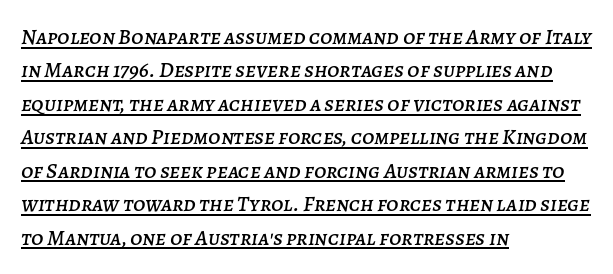
{"italic": "yes", "lean": "right", "slant_degrees": 7, "underline": "yes", "align": "left", "line_spacing": "normal", "line_spacing_ratio": 1.52, "letter_spacing": "normal", "letter_spacing_em": 0.0, "glyph_px": 22}
